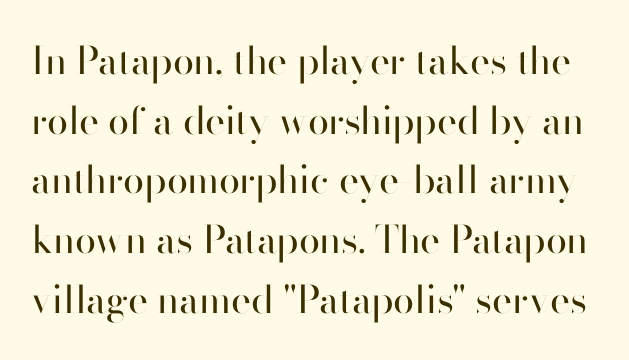
{"serif": "no", "italic": "no", "bold": "no", "weight": "regular", "width": "normal", "stroke_contrast": "high", "x_height": "small", "monospaced": "no", "underline": "no", "line_spacing": "normal", "line_spacing_ratio": 1.57, "letter_spacing": "normal", "letter_spacing_em": 0.0, "glyph_px": 38}
